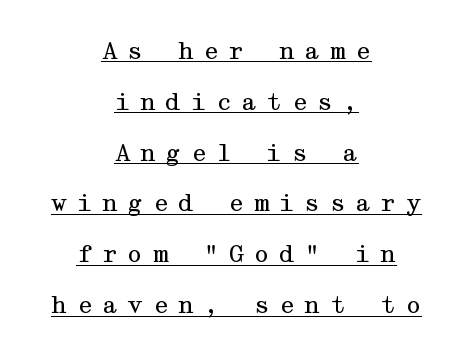
The image shows 23 px text type, upright; set centered, loose line spacing (2.21x), unusually wide letter spacing (+0.4 em), underlined.
